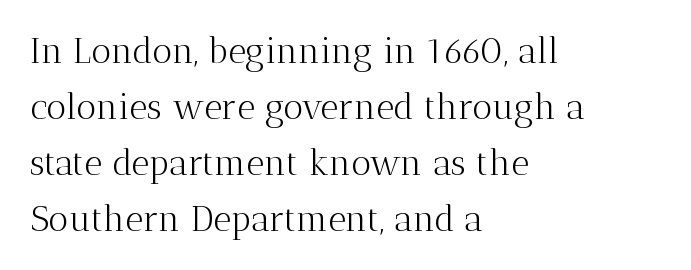
A quiet, ordinary-to-light weight characterises the typeface. Varying glyph widths throughout — classic text-font behaviour. The string is rendered with underlining switched off. If you drew a line through each stem, it would be perfectly vertical. This sample is left-justified, so line endings fall wherever the words run out.
